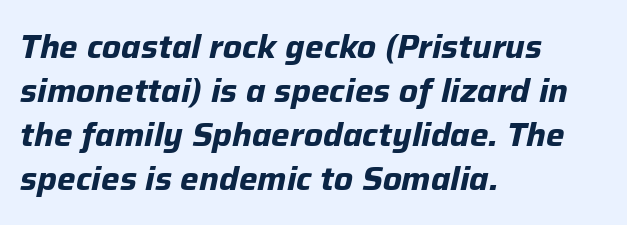
Default kerning and tracking; the words read as compact shapes. The rendering uses a moderate line-height, typical for paragraphs. Is this a fixed-width face? No — the glyphs have proportional, varying widths. The foot of each line stays bare and open. Pretty heavy lettering here — definitely bold.
